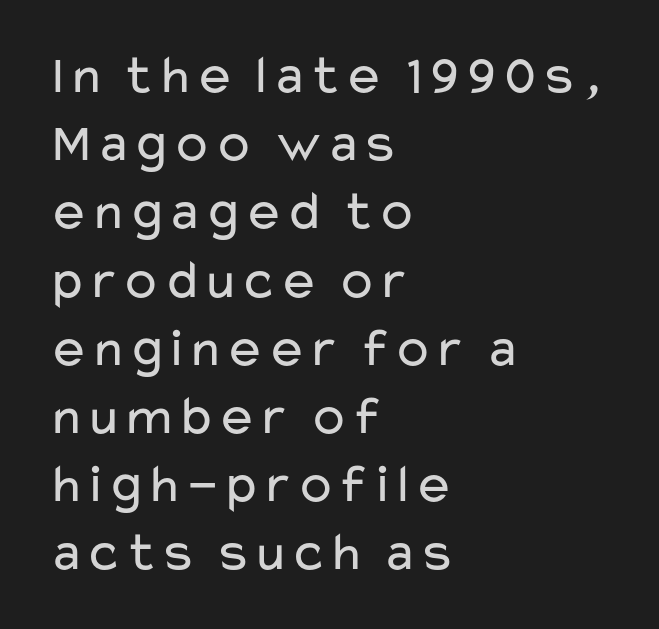
Q: Is the text bold? A: No.
Q: Is the text italic (slanted)? A: No, it is upright.
Q: Is the typeface a serif or a sans-serif typeface? A: Sans-serif.
Q: Is the text underlined? A: No.
Q: How is the paragraph aligned? A: Left-aligned.
Q: Is the spacing between letters normal or unusually wide? A: Normal.
Q: Width (condensed, normal, or wide)? A: Wide.
Q: Stroke contrast? A: Low.
Q: x-height? A: Medium.
Q: Monospaced? A: No.
